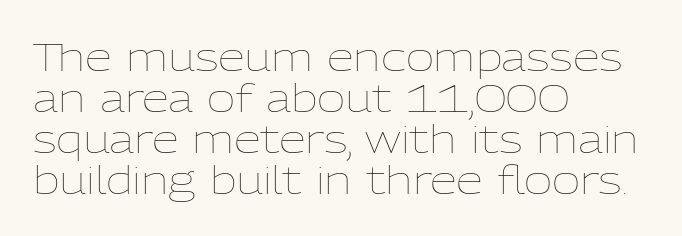
The image shows 39 px thin type, upright; set left-aligned, tight line spacing (1.05x), normal letter spacing, not underlined; low stroke contrast and a medium x-height.
